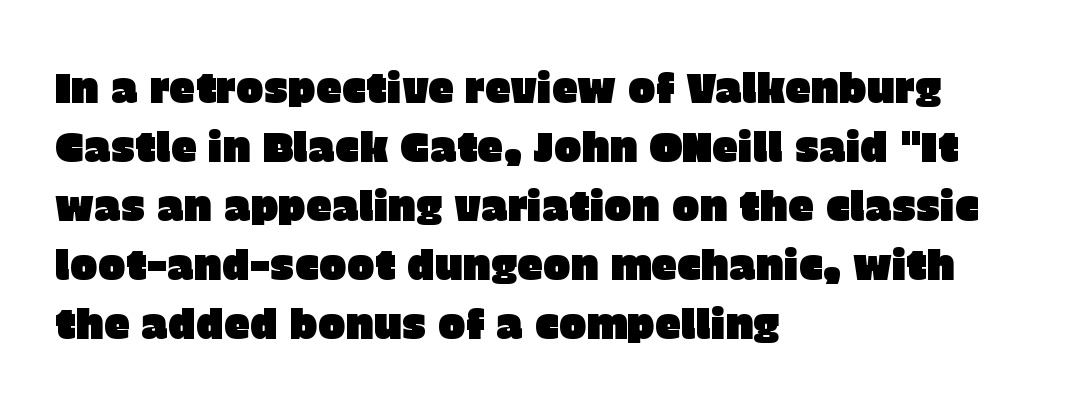
The image shows 41 px sans-serif type, upright; set left-aligned, normal line spacing (1.44x), normal letter spacing, not underlined; low stroke contrast and a large x-height.
